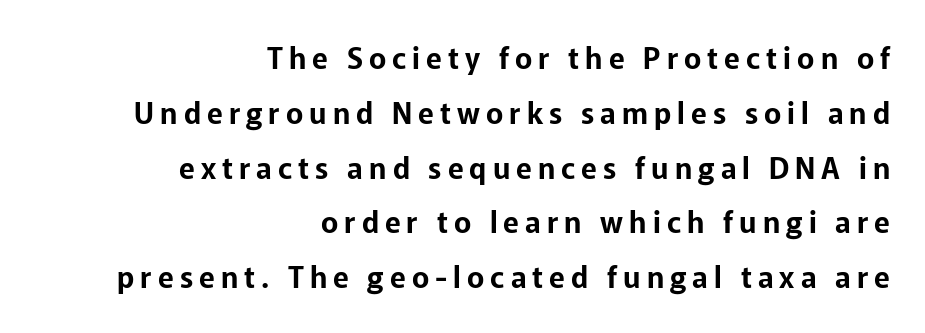
Q: Is the text italic (slanted)? A: No, it is upright.
Q: Is the typeface a serif or a sans-serif typeface? A: Sans-serif.
Q: Is the text underlined? A: No.
Q: How is the paragraph aligned? A: Right-aligned.
Q: Is the spacing between letters normal or unusually wide? A: Unusually wide.
Q: Width (condensed, normal, or wide)? A: Normal.
Q: Stroke contrast? A: Low.
Q: x-height? A: Medium.
Q: Monospaced? A: No.
